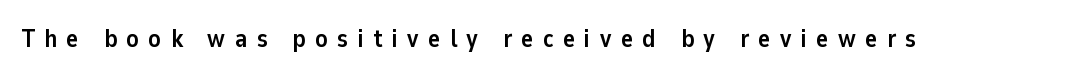
Notice how thick the strokes are: this is what a full bold looks like. The lettering stays uniformly vertical, giving the passage a roman look. Unmarked baselines from the first word to the last. Each word looks stretched out because of the extra space between its letters.
